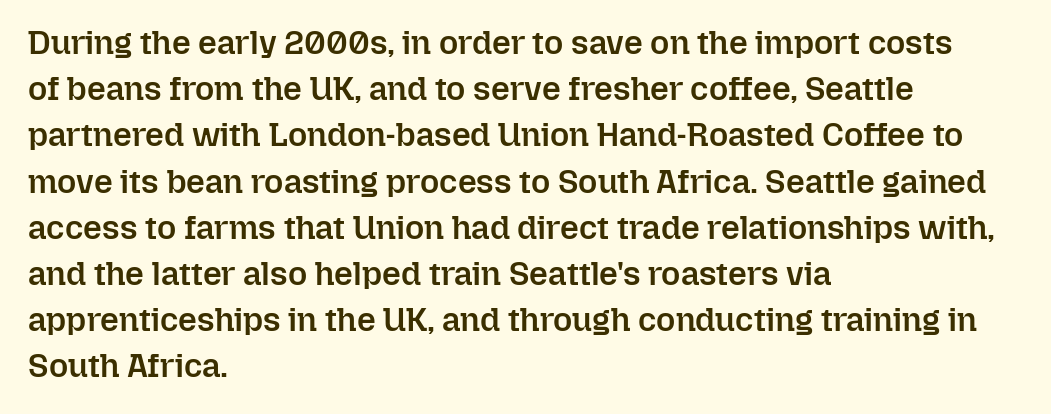
Q: Is the text bold? A: Semi-bold.
Q: Is the text italic (slanted)? A: No, it is upright.
Q: Is the text underlined? A: No.
Q: How is the paragraph aligned? A: Left-aligned.
Q: Is the spacing between letters normal or unusually wide? A: Normal.
Q: Is the spacing between lines tight, normal or loose? A: Normal.
Q: Width (condensed, normal, or wide)? A: Normal.
Q: Stroke contrast? A: Low.
Q: x-height? A: Medium.
Q: Monospaced? A: No.
